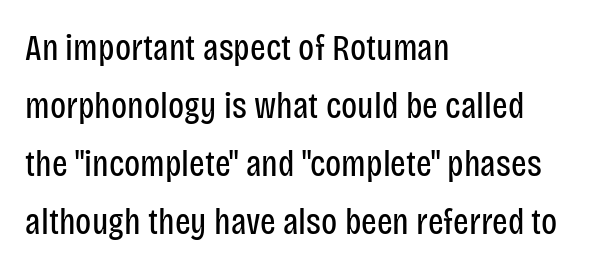
The image shows 37 px regular-weight, condensed sans-serif type, upright; set left-aligned, normal line spacing (1.57x), normal letter spacing, not underlined; low stroke contrast and a large x-height.
